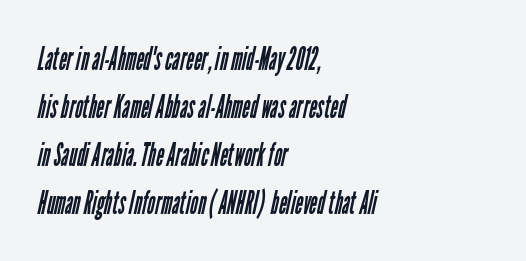
{"serif": "no", "bold": "no", "weight": "regular", "width": "condensed", "stroke_contrast": "low", "x_height": "medium", "monospaced": "no", "underline": "no", "align": "left", "line_spacing": "normal", "line_spacing_ratio": 1.45, "letter_spacing": "normal", "letter_spacing_em": 0.0, "glyph_px": 33}
